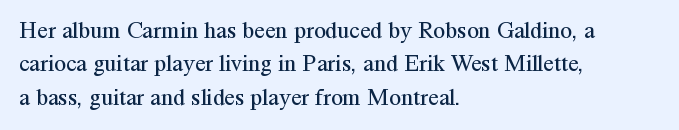
The letterforms sit at book weight or below. Posture: straight, roman, zero tilt. Tracking value appears to be zero — textbook default spacing. The passage shown stacks its lines at a standard gap. Is the block centered? No — it sits flush against the left margin. The foot of each line stays bare and open.
